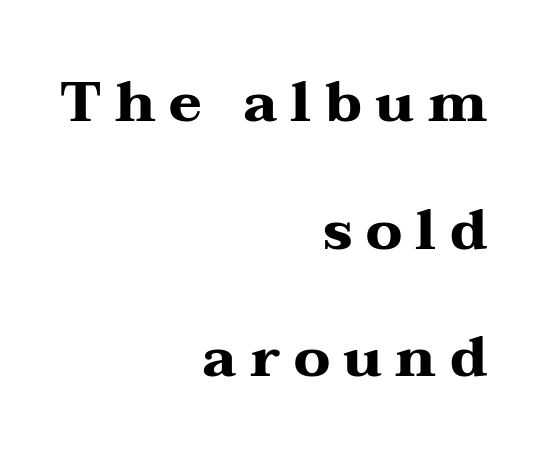
Q: Is the text bold? A: Yes.
Q: Is the text italic (slanted)? A: No, it is upright.
Q: Is the typeface a serif or a sans-serif typeface? A: Serif.
Q: Is the text underlined? A: No.
Q: How is the paragraph aligned? A: Right-aligned.
Q: Is the spacing between letters normal or unusually wide? A: Unusually wide.
Q: Is the spacing between lines tight, normal or loose? A: Loose.
Q: Width (condensed, normal, or wide)? A: Wide.
Q: Stroke contrast? A: Medium.
Q: x-height? A: Medium.
Q: Monospaced? A: No.
